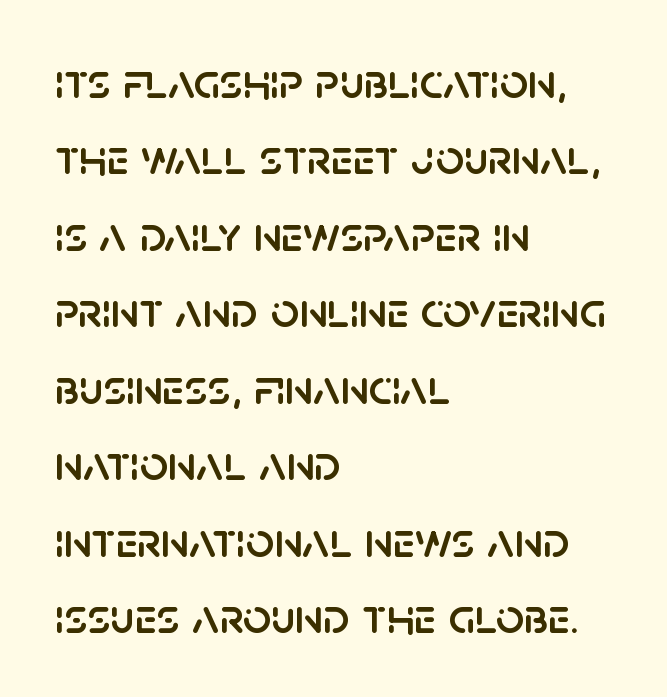
The image shows 50 px sans-serif type, upright; set left-aligned, normal line spacing (1.53x), normal letter spacing, not underlined; low stroke contrast and a large x-height.
